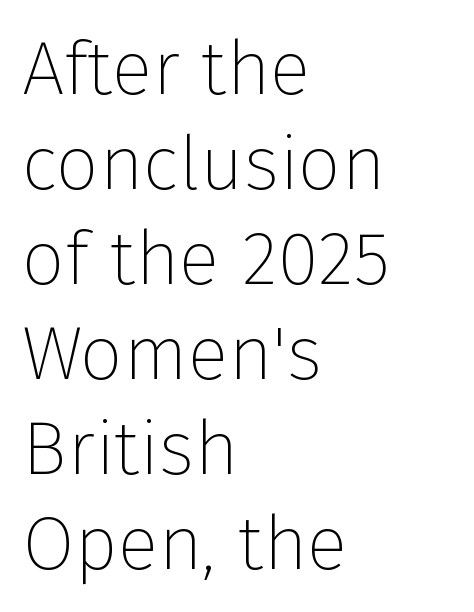
The passage shown is typeset with a sans-serif family. The text block is weighted toward the left margin, trailing off unevenly rightward. A typesetter would call this proportional, since set widths differ per character. Here the glyphs are tracked normally, forming tight word shapes. Descenders are the only things crossing below the line. The block of text has a typical density, with ordinary space between rows.
